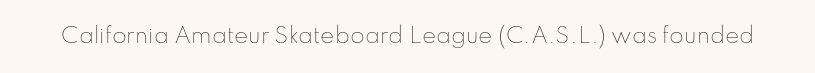
Q: Is the text bold? A: No.
Q: Is the text italic (slanted)? A: No, it is upright.
Q: Is the text underlined? A: No.
Q: Is the spacing between letters normal or unusually wide? A: Normal.
